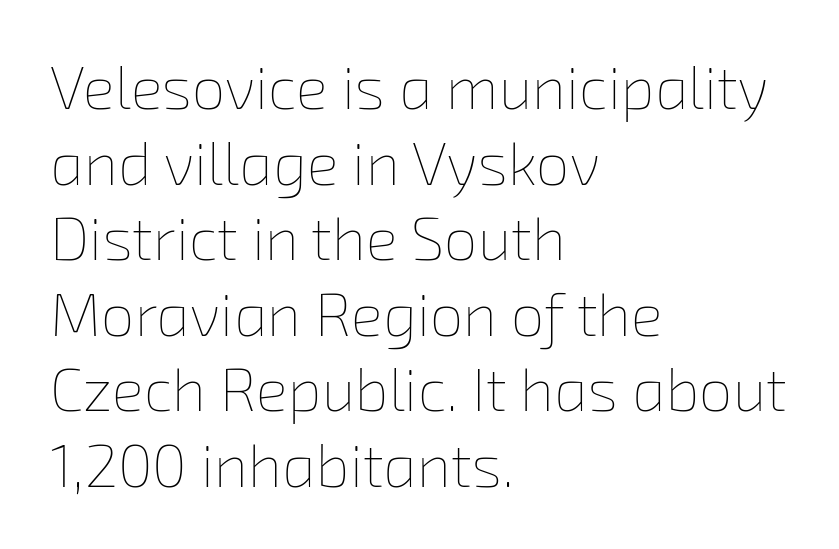
The image shows 60 px thin type; set left-aligned, normal line spacing (1.26x), normal letter spacing, not underlined; low stroke contrast and a medium x-height.
